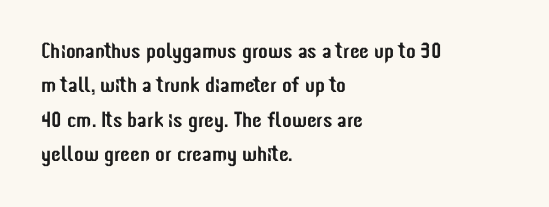
Teacher's note: observe the even left margin — that is flush-left alignment. The passage shown has conventional tracking throughout. It's the straight-up-and-down kind of type. The block of text has a typical density, with ordinary space between rows. The area under the type is left untouched.
